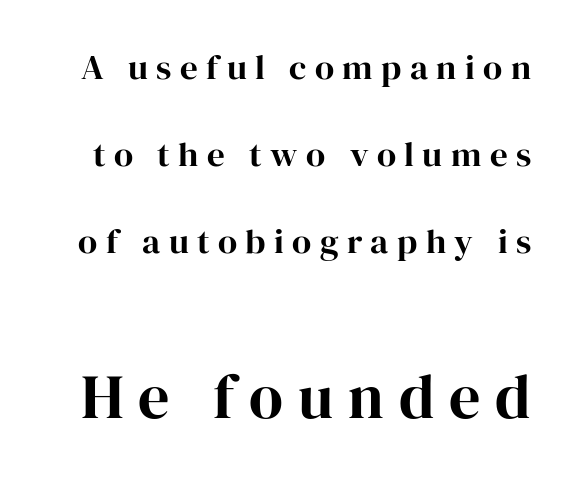
Q: Is the text bold? A: Yes.
Q: Is the text italic (slanted)? A: No, it is upright.
Q: Is the typeface a serif or a sans-serif typeface? A: Serif.
Q: Is the text underlined? A: No.
Q: Is the spacing between letters normal or unusually wide? A: Unusually wide.
Q: Is the spacing between lines tight, normal or loose? A: Loose.
Q: Which block of text is set in a larger size, the first (top) or the second (bottom)? A: The second (bottom) one.
Q: Width (condensed, normal, or wide)? A: Normal.
Q: Stroke contrast? A: High.
Q: x-height? A: Medium.
Q: Monospaced? A: No.
